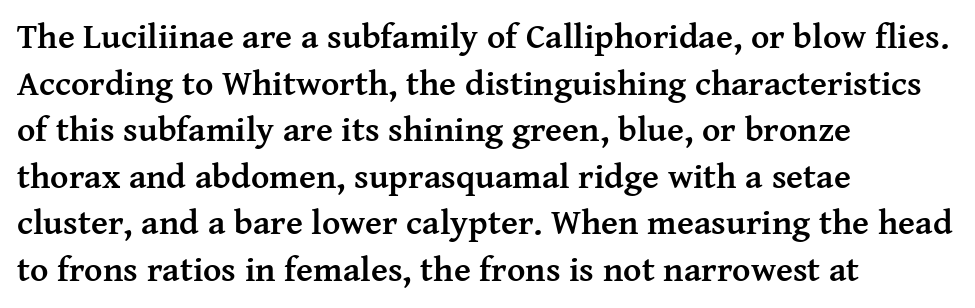
The image shows 35 px semibold serif type, upright; set left-aligned, normal line spacing (1.33x), normal letter spacing, not underlined; medium stroke contrast and a medium x-height.
